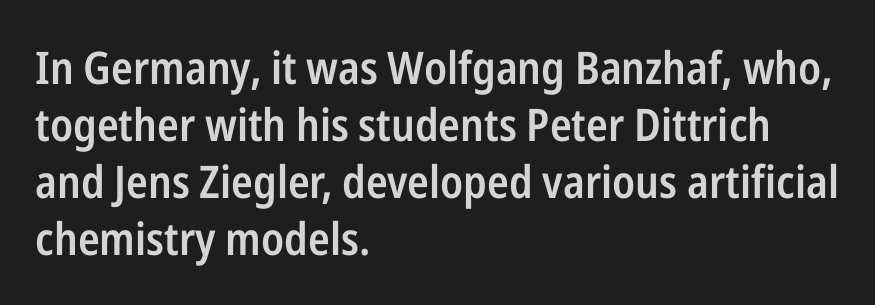
The image shows 45 px semibold, condensed sans-serif type, upright; set left-aligned, normal line spacing (1.27x), normal letter spacing, not underlined; low stroke contrast and a medium x-height.
